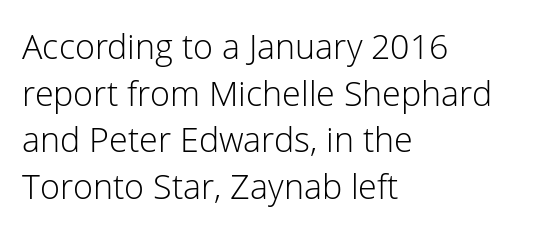
This is not heavy type; no bold has been used. Where is the straight margin? On the left. You can tell it's not italic because the verticals are truly vertical. Typographically, this falls in the sans-serif category.
